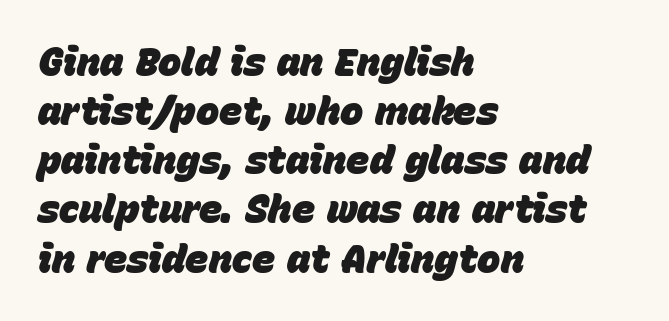
Q: Is the text bold? A: Yes.
Q: Is the text italic (slanted)? A: Yes, it leans right by about 15 degrees.
Q: Is the text underlined? A: No.
Q: How is the paragraph aligned? A: Left-aligned.
Q: Is the spacing between letters normal or unusually wide? A: Normal.
Q: Is the spacing between lines tight, normal or loose? A: Normal.
Q: Width (condensed, normal, or wide)? A: Normal.
Q: Stroke contrast? A: Low.
Q: x-height? A: Large.
Q: Monospaced? A: No.
